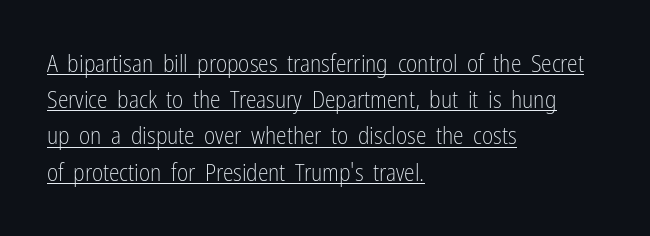
The image shows 24 px text type, upright; set left-aligned, normal line spacing (1.51x), normal letter spacing, underlined.
